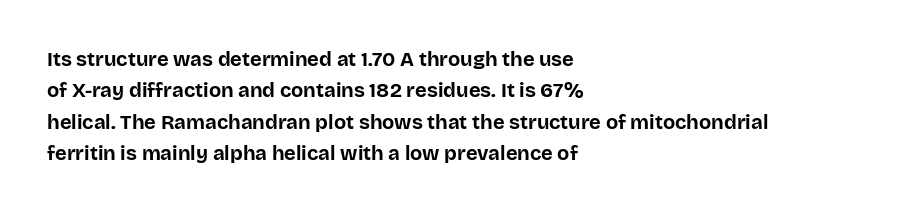
{"italic": "no", "bold": "yes", "underline": "no", "align": "left", "line_spacing": "normal", "line_spacing_ratio": 1.57, "letter_spacing": "normal", "letter_spacing_em": 0.0, "glyph_px": 20}
